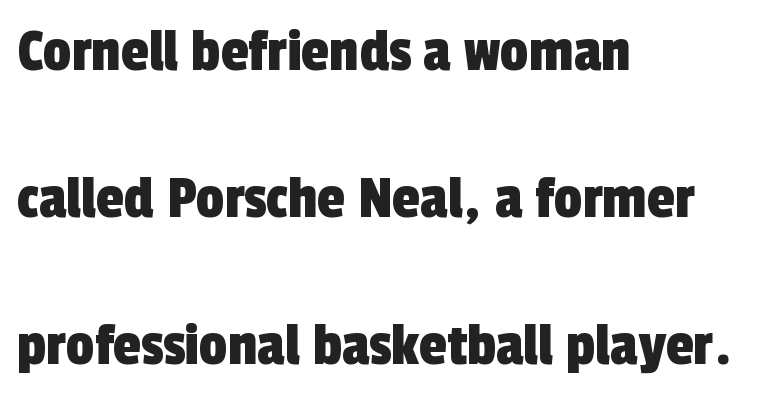
Q: Is the typeface a serif or a sans-serif typeface? A: Sans-serif.
Q: Is the text underlined? A: No.
Q: How is the paragraph aligned? A: Left-aligned.
Q: Is the spacing between letters normal or unusually wide? A: Normal.
Q: Is the spacing between lines tight, normal or loose? A: Loose.
Q: Width (condensed, normal, or wide)? A: Condensed.
Q: x-height? A: Medium.
Q: Monospaced? A: No.
